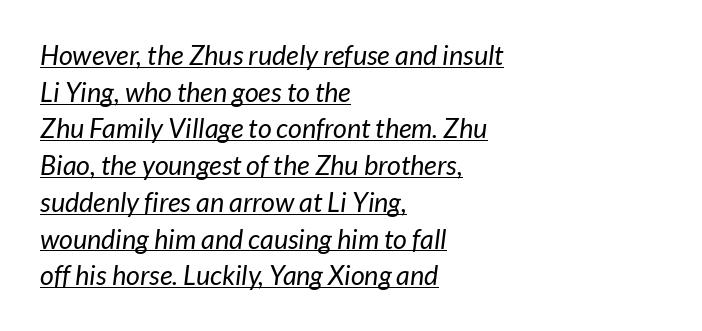
{"bold": "no", "underline": "yes", "align": "left", "line_spacing": "normal", "line_spacing_ratio": 1.36, "letter_spacing": "normal", "letter_spacing_em": 0.0, "glyph_px": 27}
